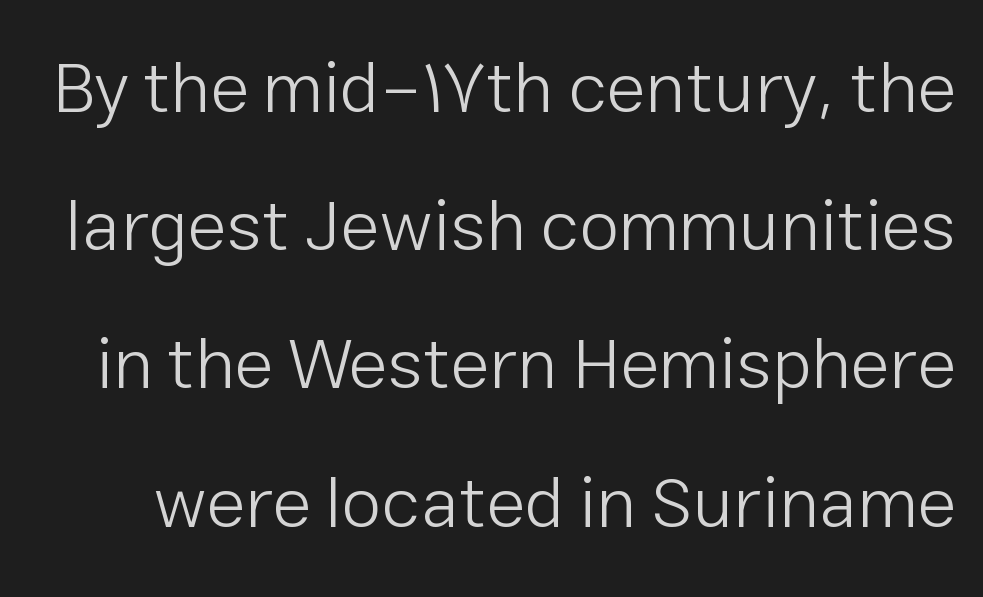
The image shows 72 px light sans-serif type, upright; set loose line spacing (1.92x), normal letter spacing, not underlined; low stroke contrast and a medium x-height.
